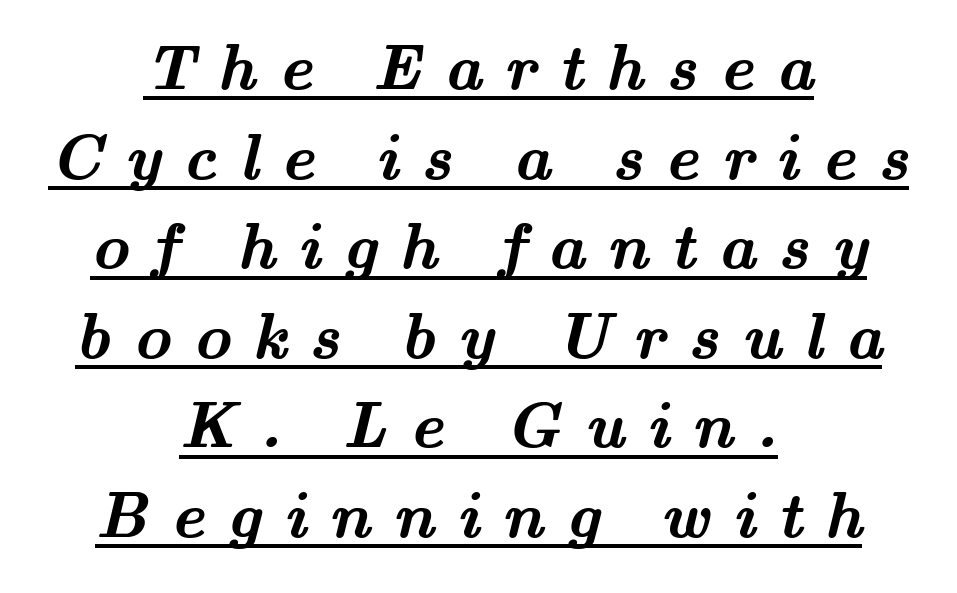
The image shows 64 px semibold, wide serif type; set centered, normal line spacing (1.4x), unusually wide letter spacing (+0.35 em), underlined; medium stroke contrast and a small x-height.
